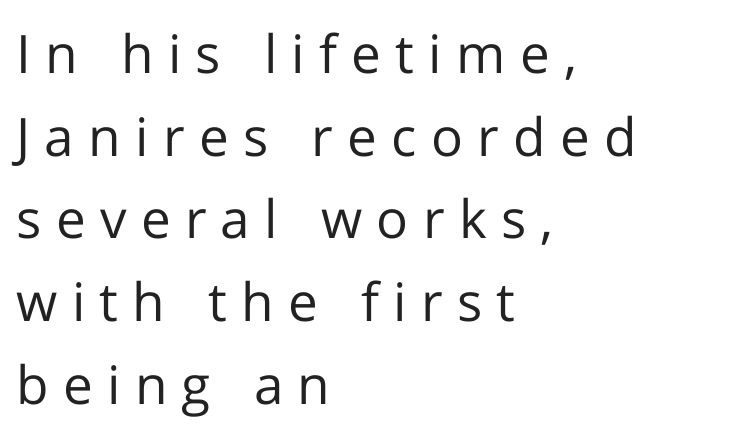
Q: Is the text bold? A: No.
Q: Is the text italic (slanted)? A: No, it is upright.
Q: Is the typeface a serif or a sans-serif typeface? A: Sans-serif.
Q: Is the text underlined? A: No.
Q: How is the paragraph aligned? A: Left-aligned.
Q: Is the spacing between letters normal or unusually wide? A: Unusually wide.
Q: Is the spacing between lines tight, normal or loose? A: Normal.
Q: Width (condensed, normal, or wide)? A: Normal.
Q: Stroke contrast? A: Low.
Q: x-height? A: Medium.
Q: Monospaced? A: No.
